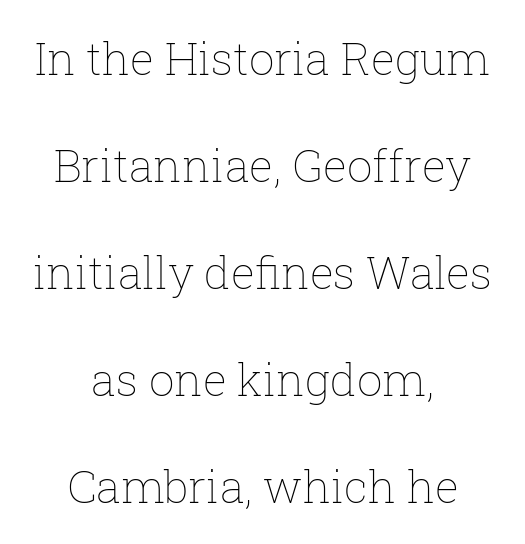
Characters follow at the spacing the type designer built in. The rendering uses natural spacing where letterforms have individual widths. The passage shown is not bold in any degree. Posture: upright roman. Leading: increased.
